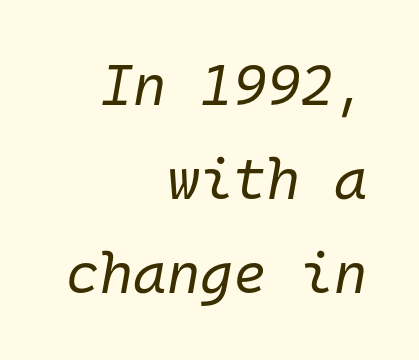
Q: Is the text bold? A: No.
Q: Is the text italic (slanted)? A: Yes, it leans right by about 10 degrees.
Q: Is the text underlined? A: No.
Q: How is the paragraph aligned? A: Right-aligned.
Q: Is the spacing between letters normal or unusually wide? A: Normal.
Q: Is the spacing between lines tight, normal or loose? A: Normal.
Q: Width (condensed, normal, or wide)? A: Normal.
Q: Stroke contrast? A: Low.
Q: x-height? A: Medium.
Q: Monospaced? A: Yes.
